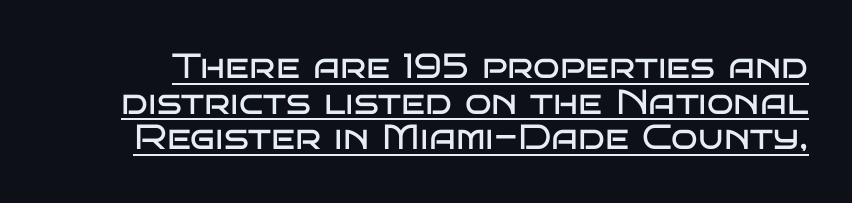
Decoration check: the copy is underlined. Serifs: no, the terminals of the letterforms are clean. A light-to-regular cut is what we see here. Very little white space separates one row of letters from the next. Do the characters align in a grid? No, the font is proportional. Posture: straight, roman, zero tilt.
